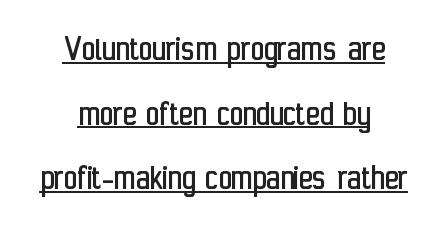
{"serif": "no", "italic": "no", "bold": "no", "weight": "regular", "width": "condensed", "stroke_contrast": "low", "x_height": "medium", "monospaced": "no", "underline": "yes", "align": "center", "line_spacing_ratio": 1.75, "letter_spacing": "normal", "letter_spacing_em": 0.0, "glyph_px": 37}
